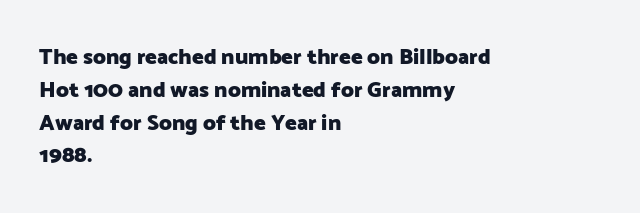
The image shows 22 px bold type, upright; set left-aligned, normal line spacing (1.49x), normal letter spacing, not underlined.
